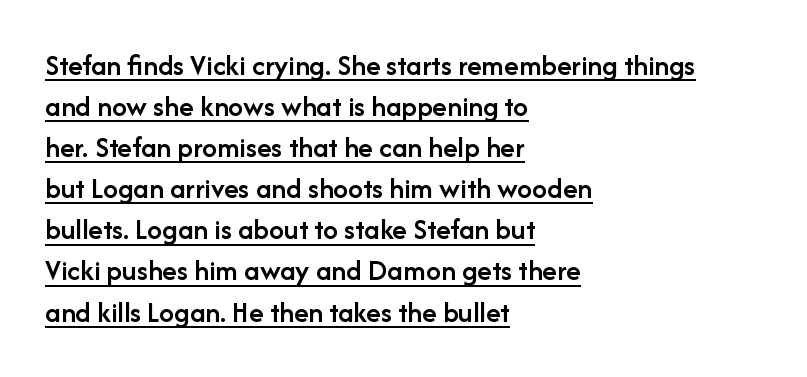
Q: Is the text bold? A: Semi-bold.
Q: Is the text italic (slanted)? A: No, it is upright.
Q: Is the typeface a serif or a sans-serif typeface? A: Sans-serif.
Q: Is the text underlined? A: Yes.
Q: How is the paragraph aligned? A: Left-aligned.
Q: Is the spacing between letters normal or unusually wide? A: Normal.
Q: Is the spacing between lines tight, normal or loose? A: Normal.
Q: Width (condensed, normal, or wide)? A: Normal.
Q: Stroke contrast? A: Low.
Q: x-height? A: Medium.
Q: Monospaced? A: No.
